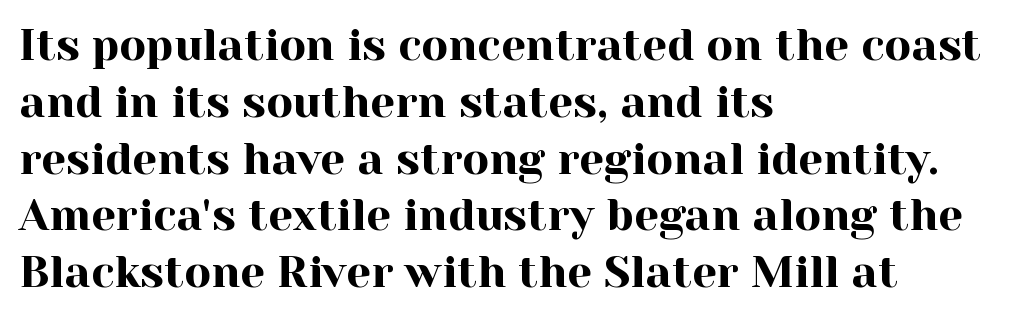
{"serif": "yes", "italic": "no", "width": "normal", "x_height": "medium", "monospaced": "no", "underline": "no", "align": "left", "line_spacing": "normal", "line_spacing_ratio": 1.29, "letter_spacing": "normal", "letter_spacing_em": 0.0, "glyph_px": 44}
